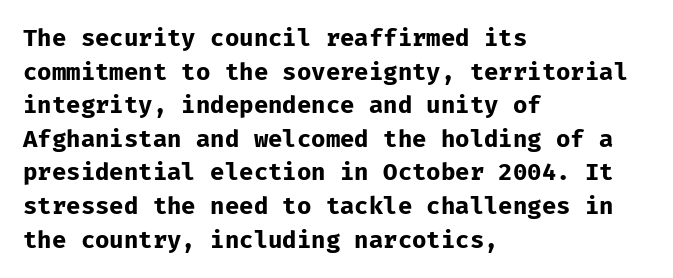
The image shows 24 px bold type, upright; set left-aligned, normal line spacing (1.4x), normal letter spacing, not underlined.
